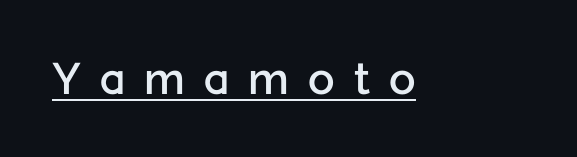
Q: Is the text bold? A: Semi-bold.
Q: Is the text italic (slanted)? A: No, it is upright.
Q: Is the typeface a serif or a sans-serif typeface? A: Sans-serif.
Q: Is the text underlined? A: Yes.
Q: Is the spacing between letters normal or unusually wide? A: Unusually wide.
Q: Width (condensed, normal, or wide)? A: Normal.
Q: Stroke contrast? A: Low.
Q: x-height? A: Medium.
Q: Monospaced? A: No.
